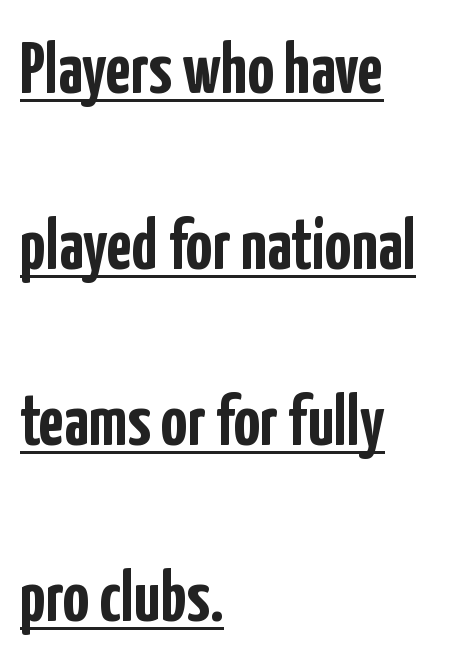
The image shows 73 px semibold, condensed sans-serif type, upright; set left-aligned, loose line spacing (2.41x), normal letter spacing, underlined; low stroke contrast and a medium x-height.
